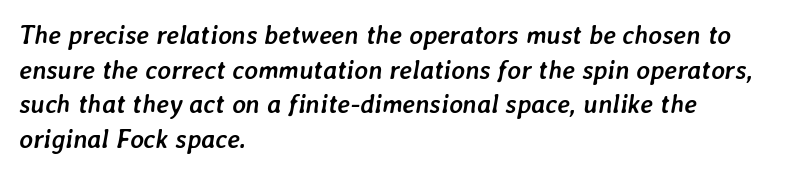
Casual observation: everything's shoved over to the left. Students, observe: this is what conventionally led text looks like. The face used here is rendered with its standard letterfit. Pretty heavy lettering here — definitely bold. The specimen omits any rule beneath the text block's lines. These lines were composed using italics.
